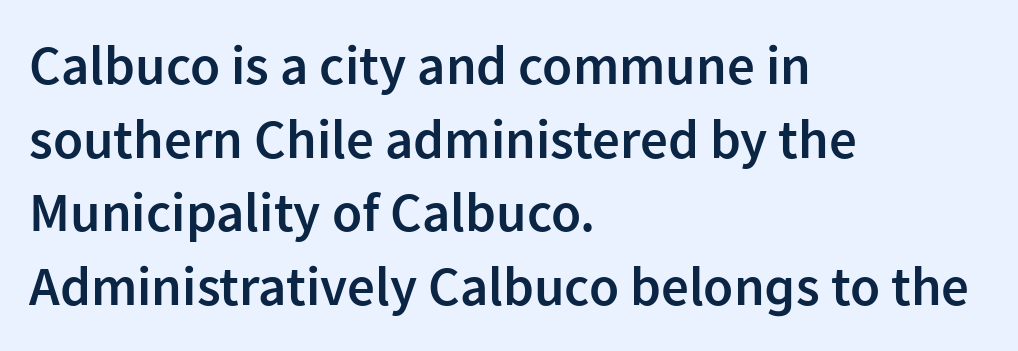
The image shows 55 px semibold sans-serif type, upright; set left-aligned, normal line spacing (1.34x), normal letter spacing, not underlined; low stroke contrast and a medium x-height.
